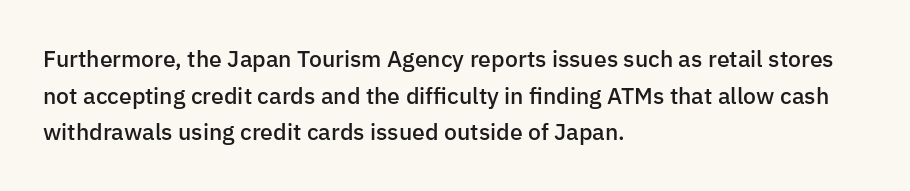
The image shows 23 px text type, upright; set left-aligned, normal line spacing (1.59x), normal letter spacing, not underlined.
